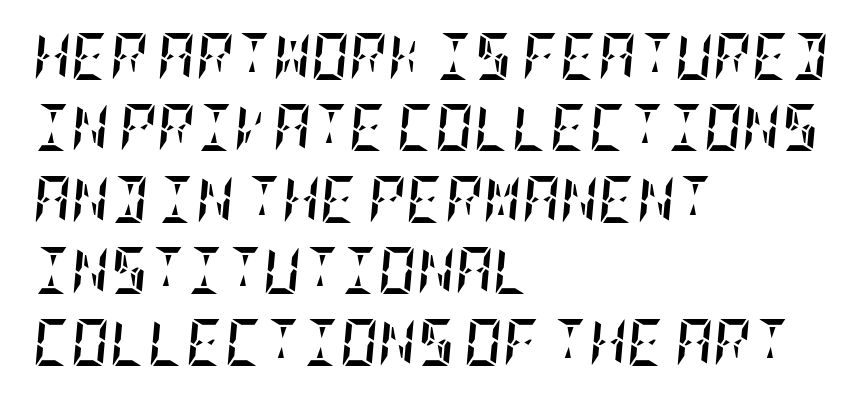
Q: Is the text bold? A: Yes.
Q: Is the text italic (slanted)? A: Yes, it leans right by about 5 degrees.
Q: Is the text underlined? A: No.
Q: How is the paragraph aligned? A: Left-aligned.
Q: Is the spacing between letters normal or unusually wide? A: Normal.
Q: Is the spacing between lines tight, normal or loose? A: Normal.
Q: Width (condensed, normal, or wide)? A: Condensed.
Q: Stroke contrast? A: Low.
Q: x-height? A: Large.
